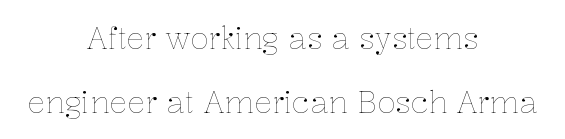
Words appear dense and cohesive because spacing is normal. Words float on clear page, feet unadorned. Vertically, the passage feels expansive, rows floating well apart. Character widths vary here, with narrow letters taking less room than wide ones.
